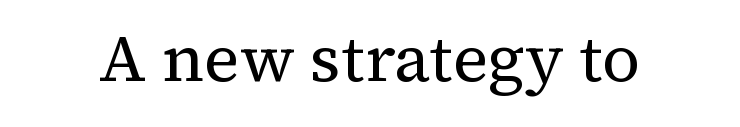
Q: Is the text bold? A: No.
Q: Is the text italic (slanted)? A: No, it is upright.
Q: Is the typeface a serif or a sans-serif typeface? A: Serif.
Q: Is the text underlined? A: No.
Q: Is the spacing between letters normal or unusually wide? A: Normal.
Q: Width (condensed, normal, or wide)? A: Normal.
Q: Stroke contrast? A: Medium.
Q: x-height? A: Medium.
Q: Monospaced? A: No.
